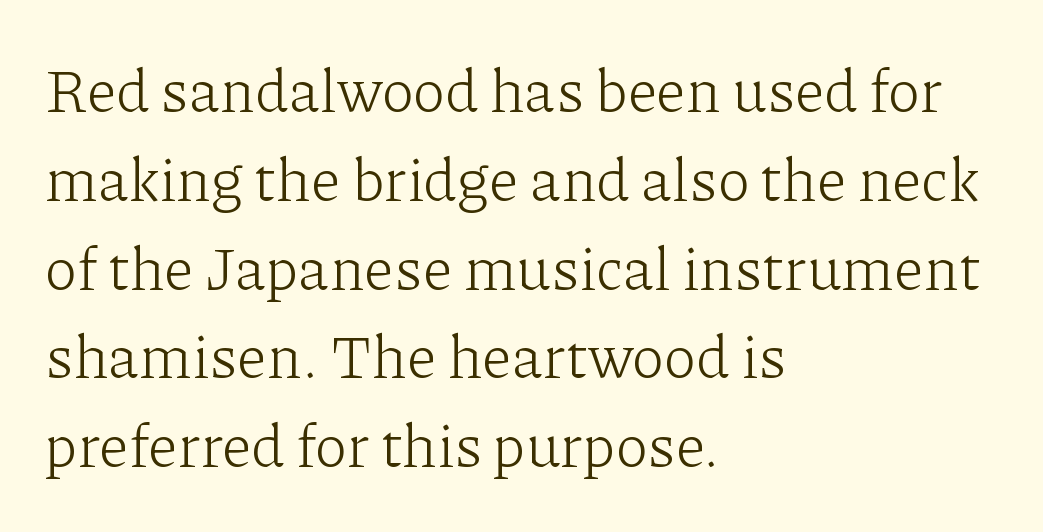
{"serif": "yes", "italic": "no", "bold": "no", "weight": "light", "width": "normal", "stroke_contrast": "low", "x_height": "medium", "monospaced": "no", "underline": "no", "align": "left", "line_spacing": "normal", "line_spacing_ratio": 1.48, "letter_spacing": "normal", "letter_spacing_em": 0.0, "glyph_px": 60}
